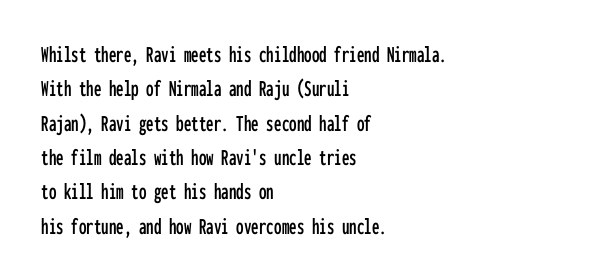
The image shows 24 px text type, upright; set left-aligned, normal line spacing (1.43x), normal letter spacing, not underlined.
